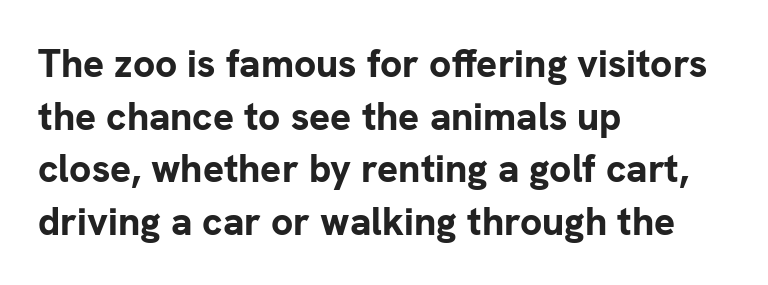
Q: Is the text bold? A: Yes.
Q: Is the text italic (slanted)? A: No, it is upright.
Q: Is the typeface a serif or a sans-serif typeface? A: Sans-serif.
Q: Is the text underlined? A: No.
Q: How is the paragraph aligned? A: Left-aligned.
Q: Is the spacing between letters normal or unusually wide? A: Normal.
Q: Is the spacing between lines tight, normal or loose? A: Normal.
Q: Width (condensed, normal, or wide)? A: Normal.
Q: Stroke contrast? A: Low.
Q: x-height? A: Medium.
Q: Monospaced? A: No.
